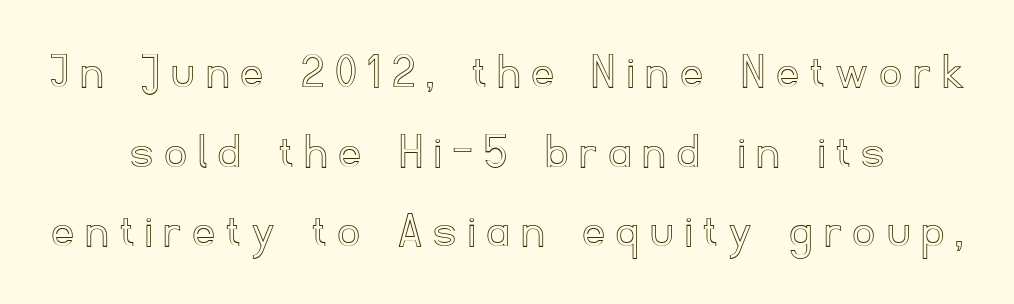
Q: Is the text italic (slanted)? A: No, it is upright.
Q: Is the text underlined? A: No.
Q: How is the paragraph aligned? A: Centered.
Q: Is the spacing between letters normal or unusually wide? A: Unusually wide.
Q: Is the spacing between lines tight, normal or loose? A: Normal.
Q: Width (condensed, normal, or wide)? A: Normal.
Q: x-height? A: Small.
Q: Monospaced? A: No.
